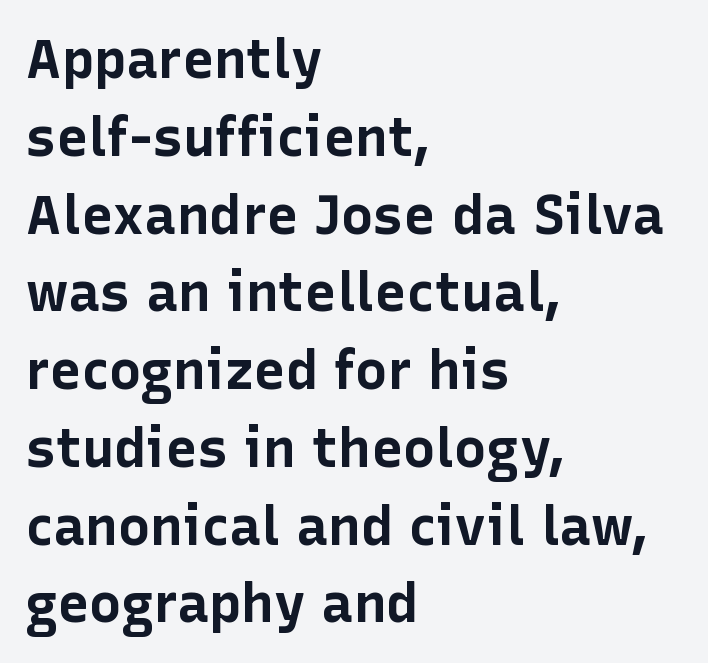
You could not count columns in this text — the font is proportionally spaced. Typeset ragged right — the left edge is the straight one. The lines sit at an ordinary, default distance from one another. You could call the tracking neutral — neither tight nor loose.
